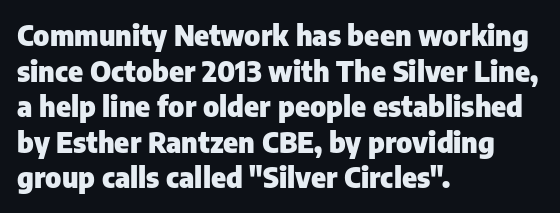
Q: Is the text bold? A: Yes.
Q: Is the text italic (slanted)? A: No, it is upright.
Q: Is the typeface a serif or a sans-serif typeface? A: Sans-serif.
Q: Is the text underlined? A: No.
Q: How is the paragraph aligned? A: Left-aligned.
Q: Is the spacing between letters normal or unusually wide? A: Normal.
Q: Is the spacing between lines tight, normal or loose? A: Normal.
Q: Width (condensed, normal, or wide)? A: Normal.
Q: Stroke contrast? A: Low.
Q: x-height? A: Medium.
Q: Monospaced? A: No.
